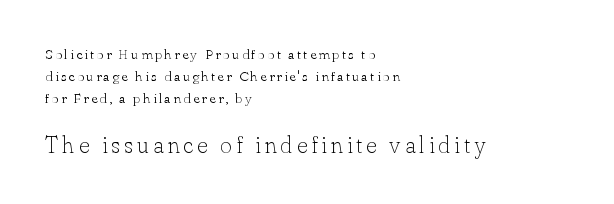
The ragged edge is on the right, which tells us the setting is flush left. This block has exactly the height ordinary leading produces. Unbolded letterforms with no extra heft. Descender tails drop into unmarked territory. Posture: vertical. Between these two stacked blocks, the lower one wins on size.
